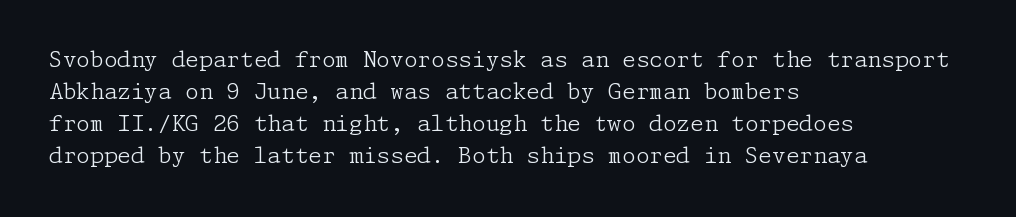
The image shows 22 px text type, upright; set left-aligned, normal line spacing (1.45x), normal letter spacing, not underlined.
